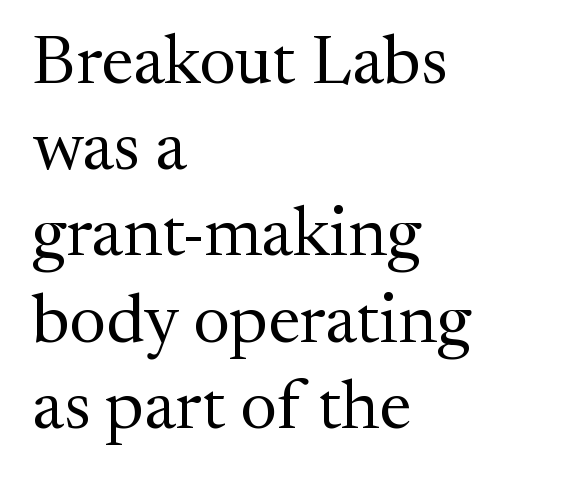
The image shows 69 px regular-weight serif type, upright; set left-aligned, normal line spacing (1.25x), normal letter spacing, not underlined; medium stroke contrast and a medium x-height.
